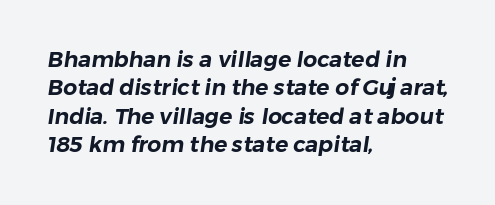
The image shows 22 px text type; set left-aligned, normal line spacing (1.29x), normal letter spacing, not underlined.
